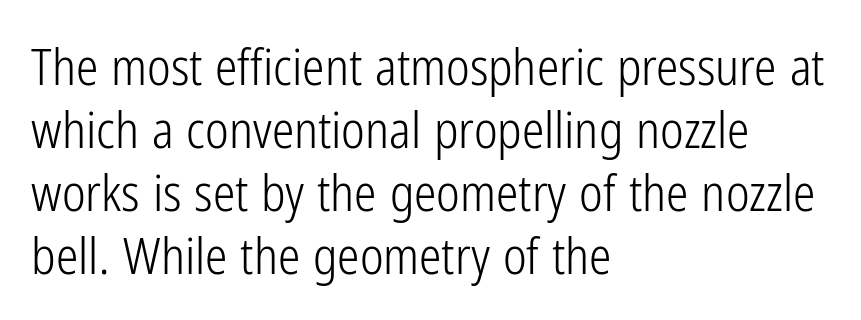
{"serif": "no", "italic": "no", "bold": "no", "weight": "light", "width": "condensed", "stroke_contrast": "low", "x_height": "medium", "monospaced": "no", "underline": "no", "align": "left", "line_spacing": "normal", "line_spacing_ratio": 1.26, "letter_spacing": "normal", "letter_spacing_em": 0.0, "glyph_px": 50}
